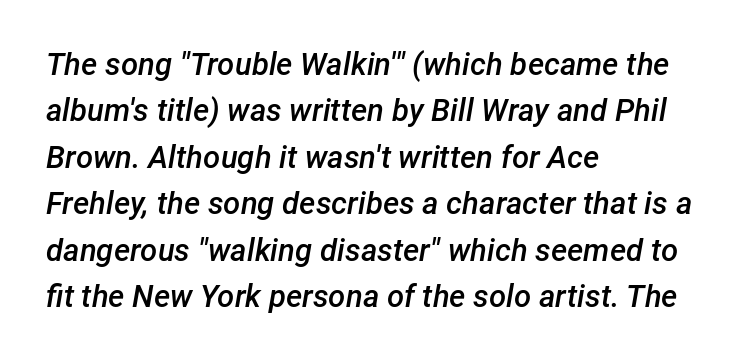
Q: Is the text bold? A: Semi-bold.
Q: Is the text italic (slanted)? A: Yes, it leans right by about 12 degrees.
Q: Is the text underlined? A: No.
Q: How is the paragraph aligned? A: Left-aligned.
Q: Is the spacing between letters normal or unusually wide? A: Normal.
Q: Is the spacing between lines tight, normal or loose? A: Normal.
Q: Width (condensed, normal, or wide)? A: Normal.
Q: Stroke contrast? A: Low.
Q: x-height? A: Medium.
Q: Monospaced? A: No.
